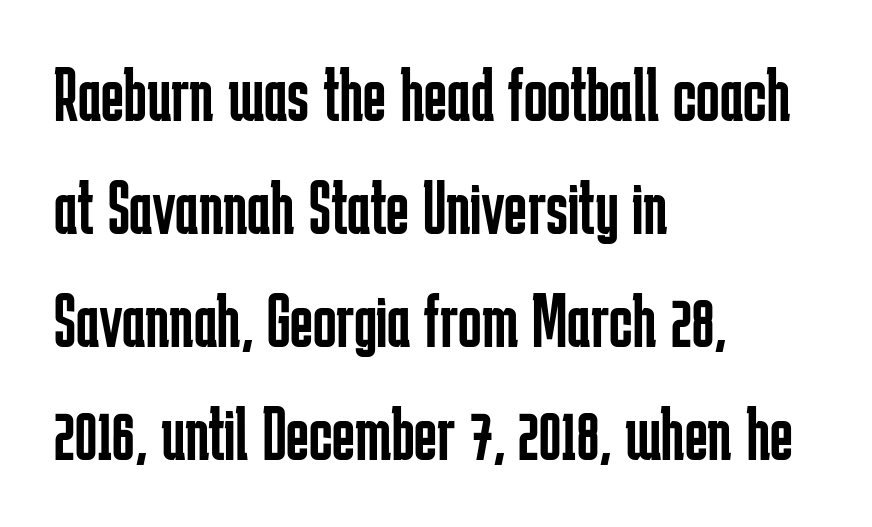
The passage shown is not underscored anywhere. Letters have the restrained weight of plain body copy at most. The text was rendered using a sans face with plain stroke endings. In CSS terms this would be text-align: left. Letter spacing: default. The passage shown is typed in a proportional face where columns would drift.
